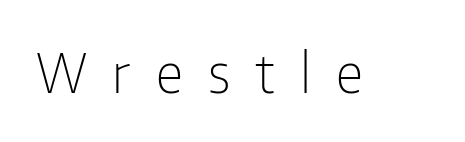
The face used here is proportionally spaced, like ordinary book or web type. The rendering shows plain stroke endings on the letterforms — a sans-serif design. Between one letter and the next there's a generous, obvious gap. This is the regular roman posture of the typeface. Just letters on the line, the space beneath them empty. The font is comparable to plain body text, perhaps lighter.
